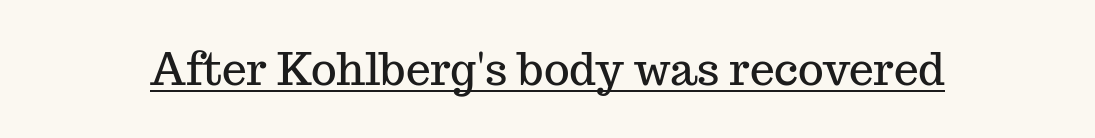
{"serif": "yes", "italic": "no", "width": "normal", "stroke_contrast": "medium", "x_height": "medium", "monospaced": "no", "underline": "yes", "letter_spacing": "normal", "letter_spacing_em": 0.0, "glyph_px": 44}
